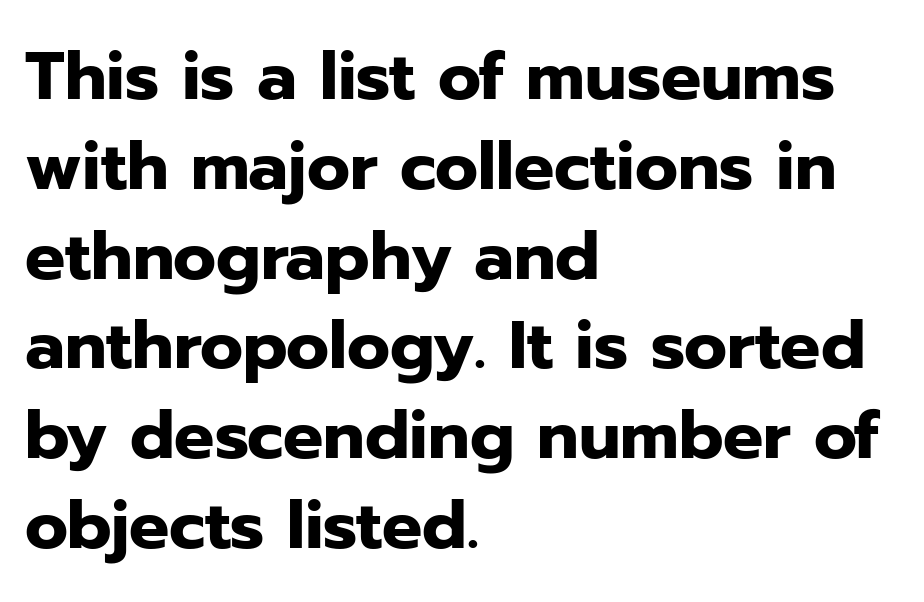
The image shows 67 px heavy sans-serif type, upright; set left-aligned, normal line spacing (1.34x), normal letter spacing, not underlined; low stroke contrast and a medium x-height.
